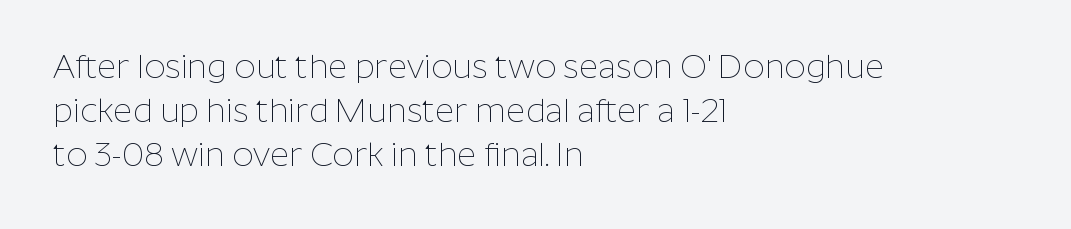
The image shows 33 px thin sans-serif type, upright; set left-aligned, normal line spacing (1.34x), normal letter spacing, not underlined; low stroke contrast and a medium x-height.
